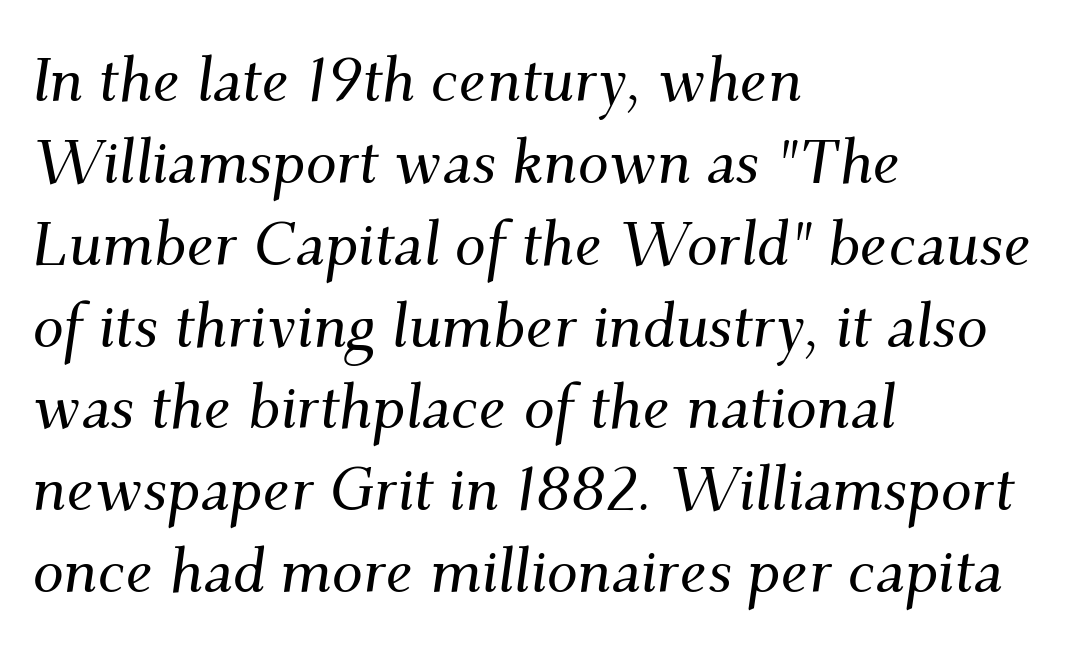
The image shows 62 px serif type, italic (leaning right); set left-aligned, normal line spacing (1.32x), normal letter spacing, not underlined; medium stroke contrast and a small x-height.
